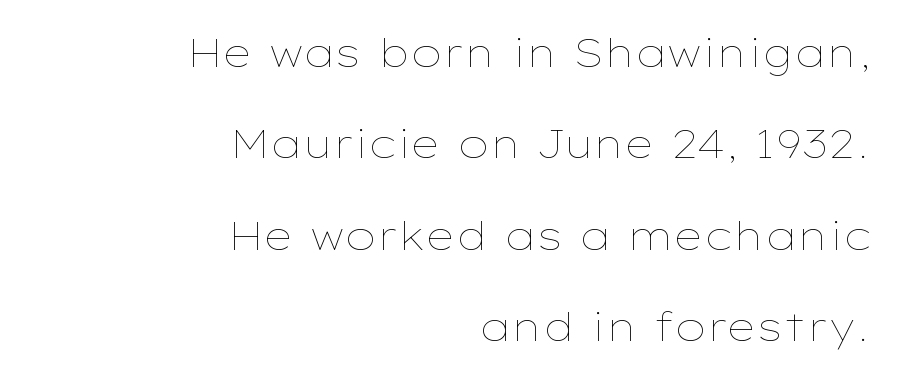
Q: Is the text bold? A: No.
Q: Is the text italic (slanted)? A: No, it is upright.
Q: Is the text underlined? A: No.
Q: How is the paragraph aligned? A: Right-aligned.
Q: Is the spacing between letters normal or unusually wide? A: Normal.
Q: Is the spacing between lines tight, normal or loose? A: Loose.
Q: Width (condensed, normal, or wide)? A: Wide.
Q: Stroke contrast? A: Low.
Q: x-height? A: Medium.
Q: Monospaced? A: No.
